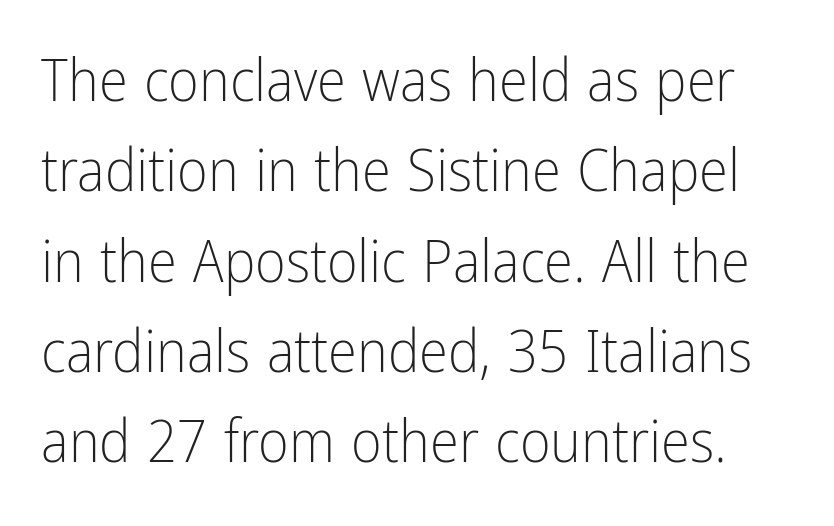
{"serif": "no", "italic": "no", "bold": "no", "weight": "light", "width": "condensed", "stroke_contrast": "low", "x_height": "medium", "monospaced": "no", "underline": "no", "line_spacing": "normal", "line_spacing_ratio": 1.53, "letter_spacing": "normal", "letter_spacing_em": 0.0, "glyph_px": 59}
